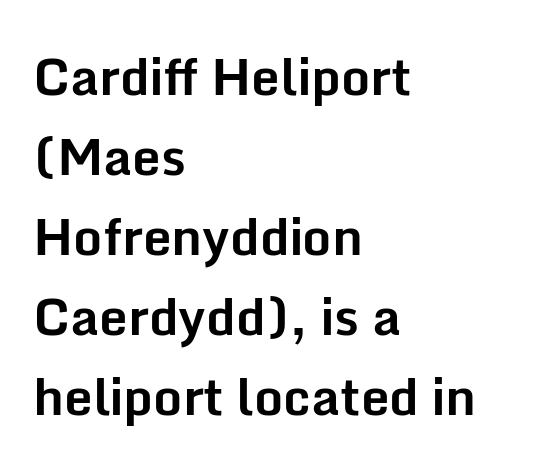
Q: Is the text bold? A: Yes.
Q: Is the text italic (slanted)? A: No, it is upright.
Q: Is the typeface a serif or a sans-serif typeface? A: Sans-serif.
Q: Is the text underlined? A: No.
Q: How is the paragraph aligned? A: Left-aligned.
Q: Is the spacing between letters normal or unusually wide? A: Normal.
Q: Is the spacing between lines tight, normal or loose? A: Normal.
Q: Width (condensed, normal, or wide)? A: Normal.
Q: Stroke contrast? A: Low.
Q: x-height? A: Medium.
Q: Monospaced? A: No.
